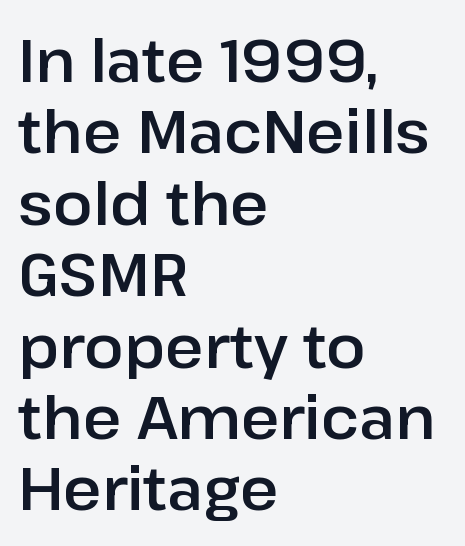
This sample uses an upright cut, with every glyph sitting square on the baseline. The rendering anchors every line to the left-hand side. Descenders hang freely into open space. These lines are rendered in a variable-pitch font.
